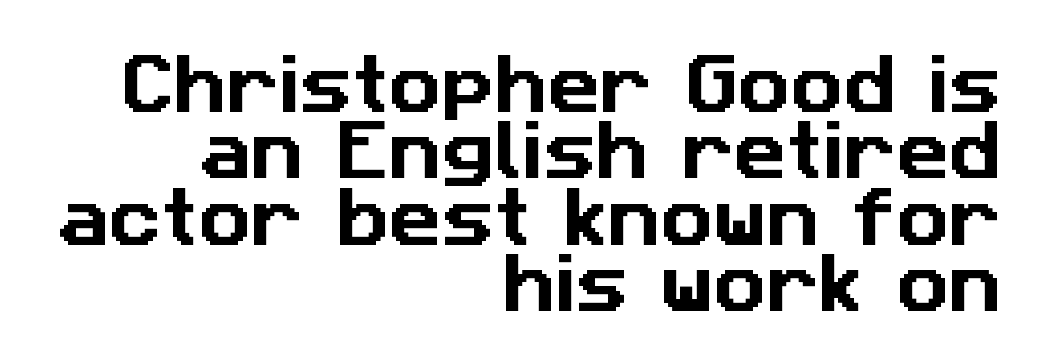
The rendering uses natural spacing where letterforms have individual widths. Bare-footed words on every line. The line-height multiplier appears low, near solid setting. Each line ends at the same right margin while the left side varies.
